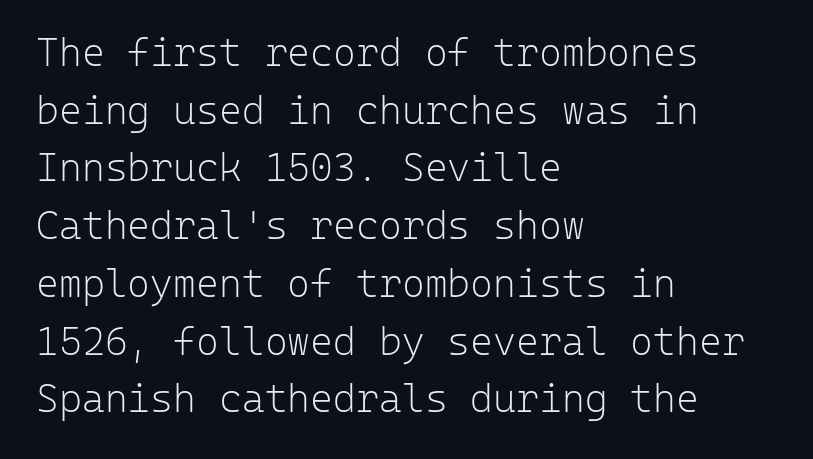
Q: Is the text bold? A: No.
Q: Is the text italic (slanted)? A: No, it is upright.
Q: Is the typeface a serif or a sans-serif typeface? A: Sans-serif.
Q: Is the text underlined? A: No.
Q: How is the paragraph aligned? A: Left-aligned.
Q: Is the spacing between letters normal or unusually wide? A: Normal.
Q: Is the spacing between lines tight, normal or loose? A: Normal.
Q: Width (condensed, normal, or wide)? A: Normal.
Q: Stroke contrast? A: Low.
Q: x-height? A: Medium.
Q: Monospaced? A: Yes.
